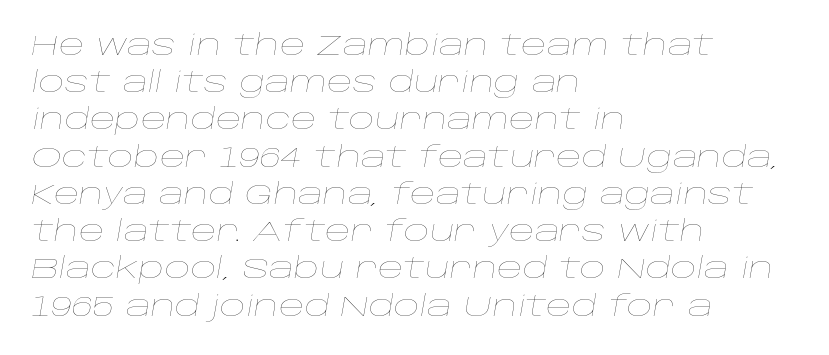
{"italic": "yes", "lean": "right", "slant_degrees": 10, "bold": "no", "weight": "thin", "width": "wide", "stroke_contrast": "low", "x_height": "large", "monospaced": "no", "underline": "no", "align": "left", "line_spacing": "normal", "line_spacing_ratio": 1.33, "letter_spacing": "normal", "letter_spacing_em": 0.0, "glyph_px": 28}
